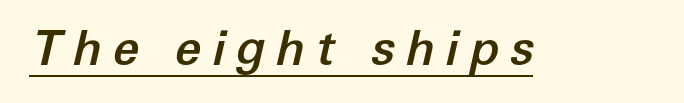
The specimen includes a rule beneath the text block's lines. Look at the tracking — it's clearly loosened, letters drifting apart. A typesetter would call this proportional, since set widths differ per character. This is oblique type, the kind used for emphasis or titles.
